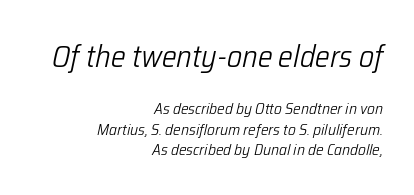
The image shows 31 px light, condensed type, italic (leaning right); set right-aligned, normal line spacing (1.28x), normal letter spacing, not underlined; the first (top) block is 1.94x larger; low stroke contrast and a medium x-height.
